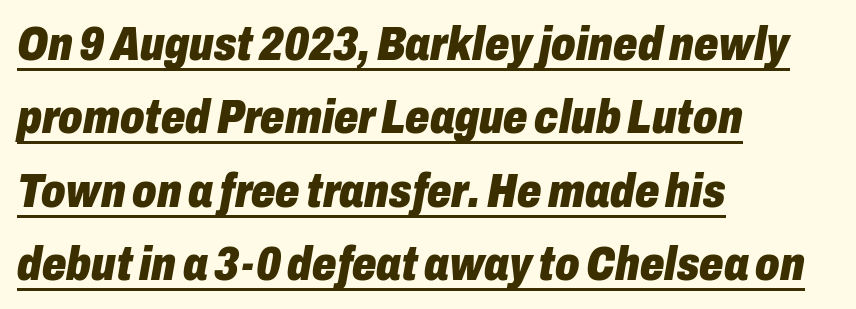
The image shows 48 px heavy, condensed type, italic (leaning right); set left-aligned, normal line spacing (1.53x), normal letter spacing, underlined; low stroke contrast and a medium x-height.
